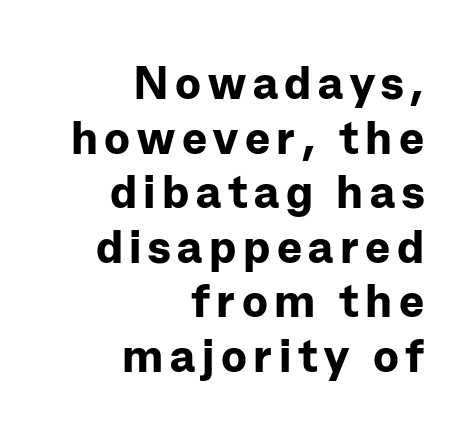
{"serif": "no", "italic": "no", "bold": "yes", "weight": "bold", "width": "normal", "stroke_contrast": "low", "x_height": "medium", "monospaced": "no", "underline": "no", "align": "right", "line_spacing_ratio": 1.16, "glyph_px": 47}
